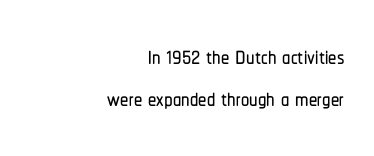
{"serif": "no", "italic": "no", "width": "condensed", "stroke_contrast": "low", "x_height": "medium", "monospaced": "no", "underline": "no", "align": "right", "line_spacing": "normal", "line_spacing_ratio": 1.26, "letter_spacing": "normal", "letter_spacing_em": 0.0, "glyph_px": 33}
